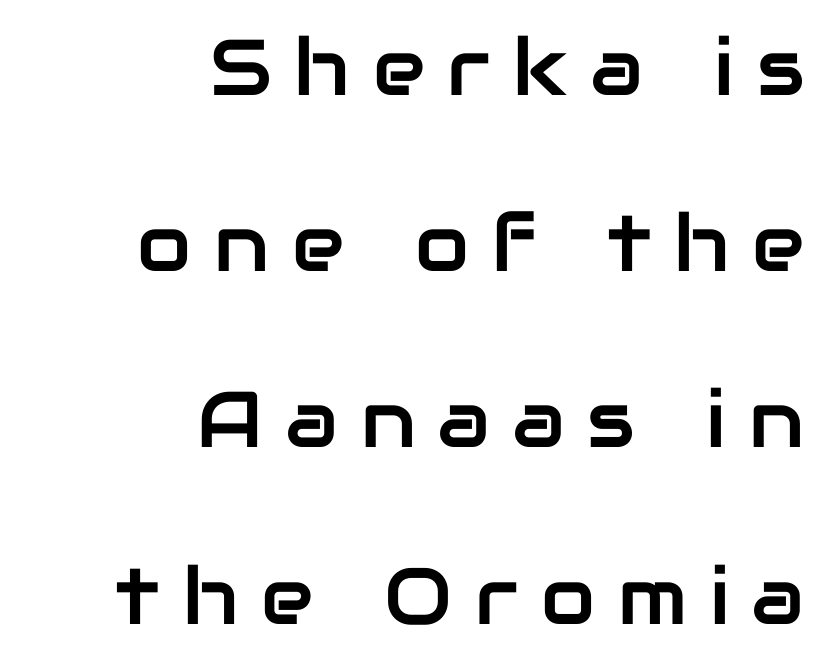
{"serif": "no", "italic": "no", "width": "normal", "stroke_contrast": "low", "x_height": "medium", "monospaced": "no", "underline": "no", "align": "right", "line_spacing": "loose", "line_spacing_ratio": 2.23, "letter_spacing": "wide", "letter_spacing_em": 0.29, "glyph_px": 79}
